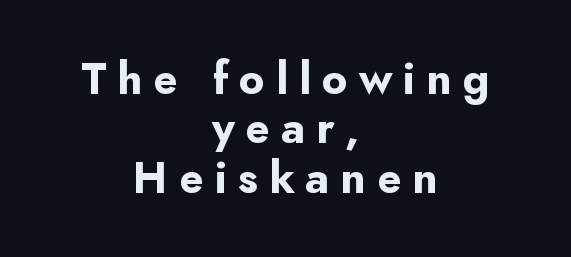
Q: Is the text bold? A: Yes.
Q: Is the text italic (slanted)? A: No, it is upright.
Q: Is the typeface a serif or a sans-serif typeface? A: Sans-serif.
Q: Is the text underlined? A: No.
Q: How is the paragraph aligned? A: Centered.
Q: Is the spacing between letters normal or unusually wide? A: Unusually wide.
Q: Is the spacing between lines tight, normal or loose? A: Tight.
Q: Width (condensed, normal, or wide)? A: Normal.
Q: Stroke contrast? A: Low.
Q: x-height? A: Small.
Q: Monospaced? A: No.
